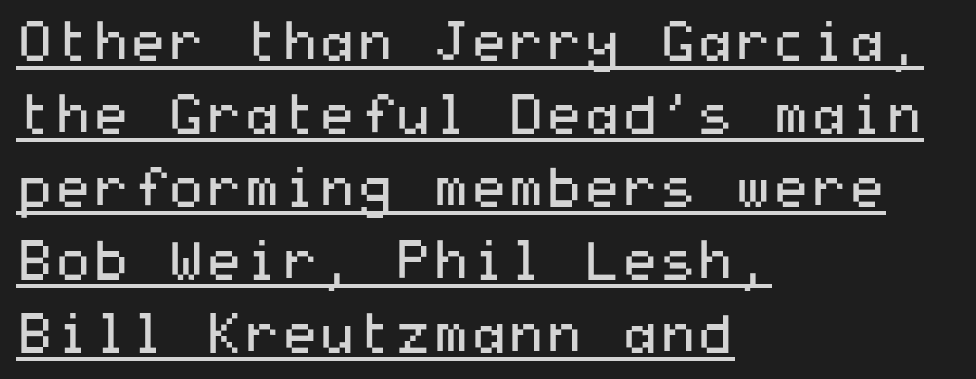
The image shows 54 px regular-weight, wide sans-serif type, upright; set left-aligned, normal line spacing (1.35x), normal letter spacing, underlined; medium stroke contrast and a medium x-height.
